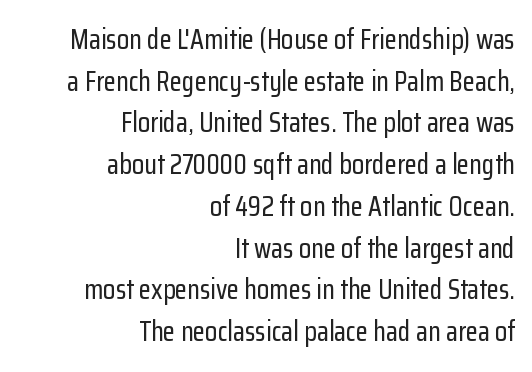
Q: Is the text italic (slanted)? A: No, it is upright.
Q: Is the typeface a serif or a sans-serif typeface? A: Sans-serif.
Q: Is the text underlined? A: No.
Q: How is the paragraph aligned? A: Right-aligned.
Q: Is the spacing between letters normal or unusually wide? A: Normal.
Q: Is the spacing between lines tight, normal or loose? A: Normal.
Q: Width (condensed, normal, or wide)? A: Condensed.
Q: Stroke contrast? A: Low.
Q: x-height? A: Medium.
Q: Monospaced? A: No.
